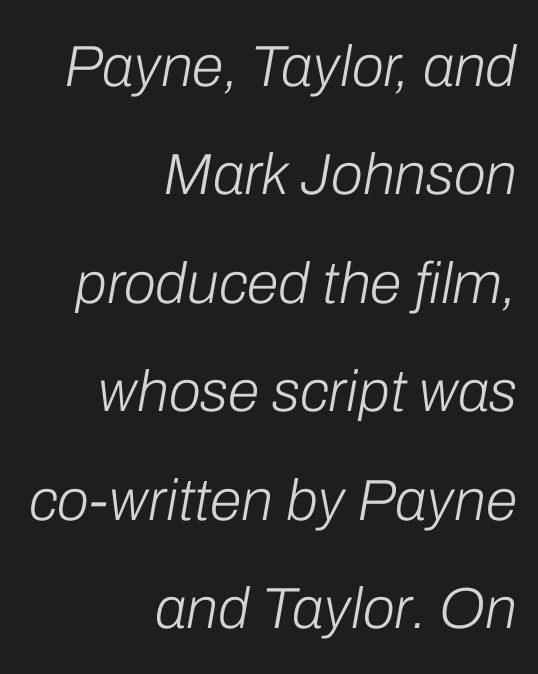
Q: Is the text bold? A: No.
Q: Is the text italic (slanted)? A: Yes, it leans right by about 10 degrees.
Q: Is the text underlined? A: No.
Q: How is the paragraph aligned? A: Right-aligned.
Q: Is the spacing between letters normal or unusually wide? A: Normal.
Q: Width (condensed, normal, or wide)? A: Normal.
Q: Stroke contrast? A: Low.
Q: x-height? A: Medium.
Q: Monospaced? A: No.
